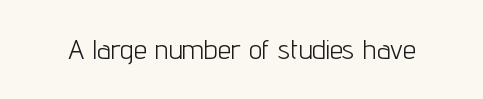
Q: Is the text bold? A: No.
Q: Is the text italic (slanted)? A: No, it is upright.
Q: Is the text underlined? A: No.
Q: Is the spacing between letters normal or unusually wide? A: Normal.
